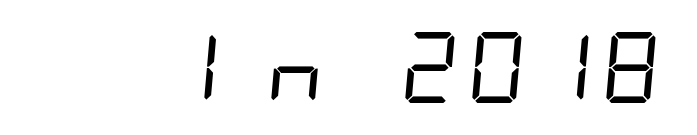
Q: Is the text bold? A: No.
Q: Is the typeface a serif or a sans-serif typeface? A: Sans-serif.
Q: Is the text underlined? A: No.
Q: How is the paragraph aligned? A: Right-aligned.
Q: Is the spacing between letters normal or unusually wide? A: Normal.
Q: Width (condensed, normal, or wide)? A: Condensed.
Q: Stroke contrast? A: Low.
Q: x-height? A: Large.
